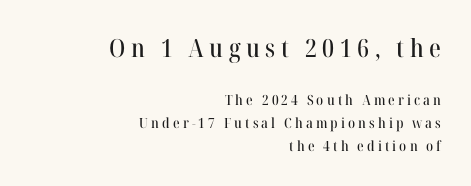
{"italic": "no", "underline": "no", "align": "right", "line_spacing": "normal", "line_spacing_ratio": 1.62, "letter_spacing": "wide", "letter_spacing_em": 0.22, "larger_block": "first", "size_ratio": 1.79, "glyph_px": 25}
